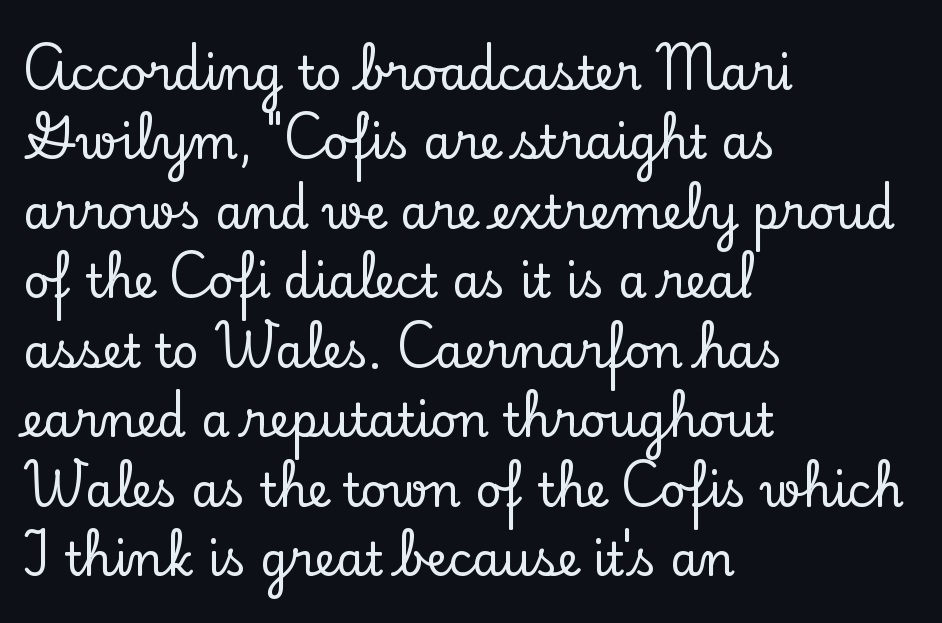
Q: Is the text italic (slanted)? A: No, it is upright.
Q: Is the typeface a serif or a sans-serif typeface? A: Serif.
Q: Is the text underlined? A: No.
Q: How is the paragraph aligned? A: Left-aligned.
Q: Is the spacing between letters normal or unusually wide? A: Normal.
Q: Is the spacing between lines tight, normal or loose? A: Normal.
Q: Width (condensed, normal, or wide)? A: Normal.
Q: Stroke contrast? A: Low.
Q: x-height? A: Small.
Q: Monospaced? A: No.
